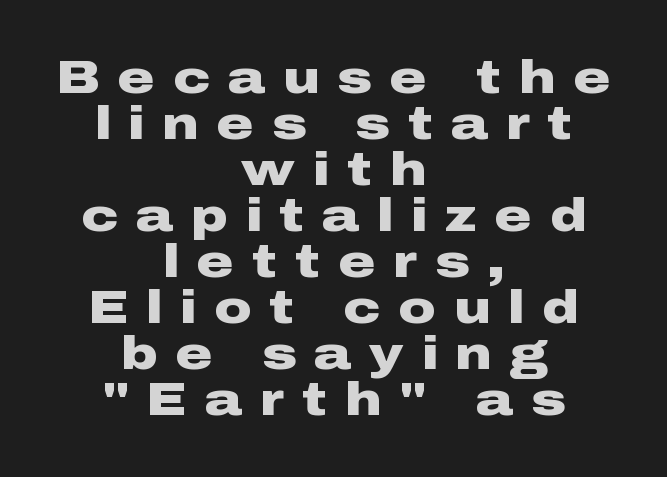
Unlike italic type, these characters show no tilt at all. The passage shown is typed in a proportional face where columns would drift. Horizontal alignment here is central, giving a formal, balanced look. The specimen omits any rule beneath the text block's lines.
